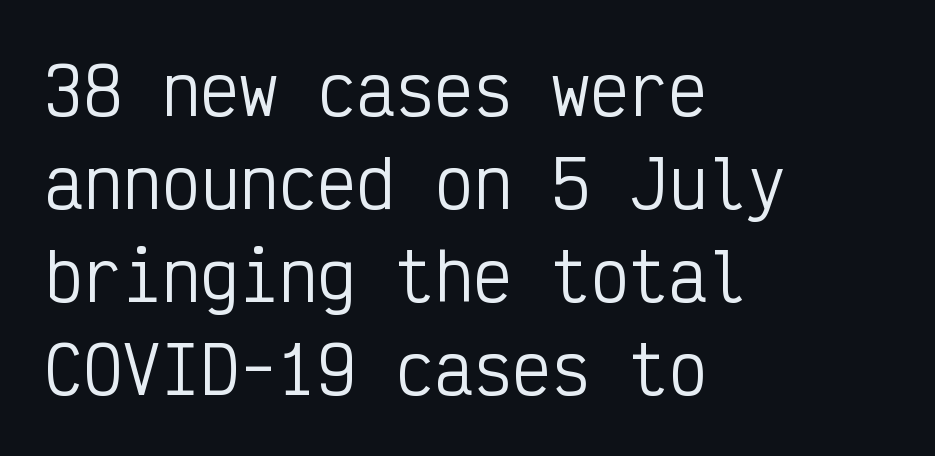
Regarding leading, the lines here are spaced in the standard way. Anything drawn beneath the words? Only blank space. Typeset ragged right — the left edge is the straight one. The rendering keeps characters at their native spacing.
